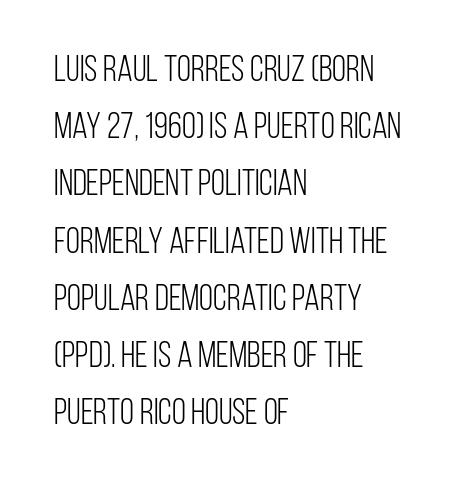
Q: Is the text bold? A: No.
Q: Is the text italic (slanted)? A: No, it is upright.
Q: Is the typeface a serif or a sans-serif typeface? A: Sans-serif.
Q: Is the text underlined? A: No.
Q: How is the paragraph aligned? A: Left-aligned.
Q: Is the spacing between letters normal or unusually wide? A: Normal.
Q: Is the spacing between lines tight, normal or loose? A: Normal.
Q: Width (condensed, normal, or wide)? A: Condensed.
Q: Stroke contrast? A: Low.
Q: x-height? A: Large.
Q: Monospaced? A: No.
